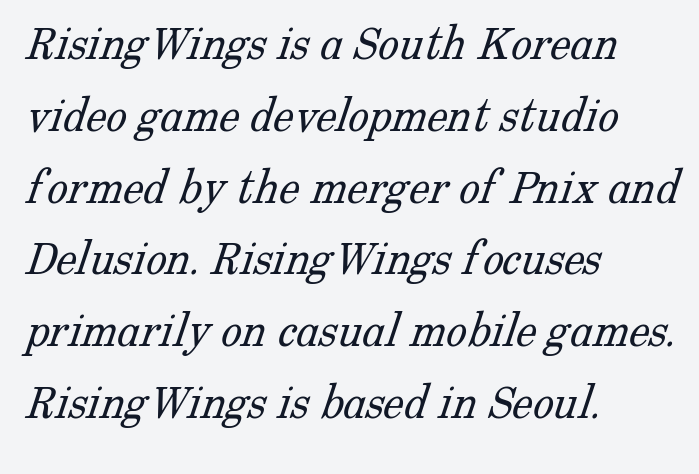
Normally led — the rows are evenly, conventionally spaced. Looks like regular typesetting: each glyph gets only the width it needs. You could call the tracking neutral — neither tight nor loose. The font sits on the lighter half of the weight spectrum, regular included. Just letters on the line, the space beneath them empty. A serif font was chosen for this passage.
